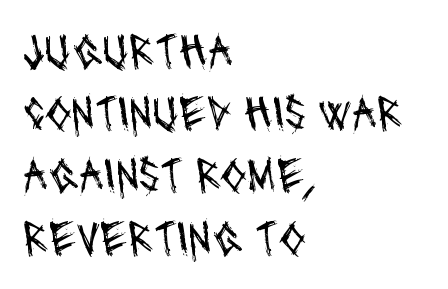
{"serif": "no", "bold": "no", "weight": "regular", "width": "condensed", "stroke_contrast": "medium", "x_height": "large", "monospaced": "no", "underline": "no", "align": "left", "line_spacing": "normal", "line_spacing_ratio": 1.27, "letter_spacing": "normal", "letter_spacing_em": 0.0, "glyph_px": 49}
